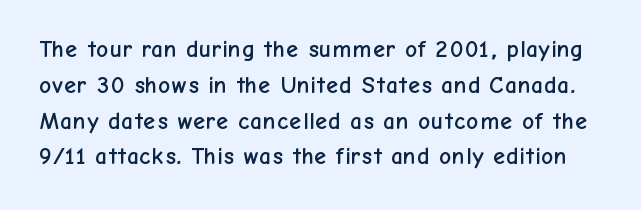
Caption: standard tracking, unaltered. Each new line begins a customary step beneath the previous one. The strip under each line holds only bare page. Characters remain perfectly vertical along every line.
